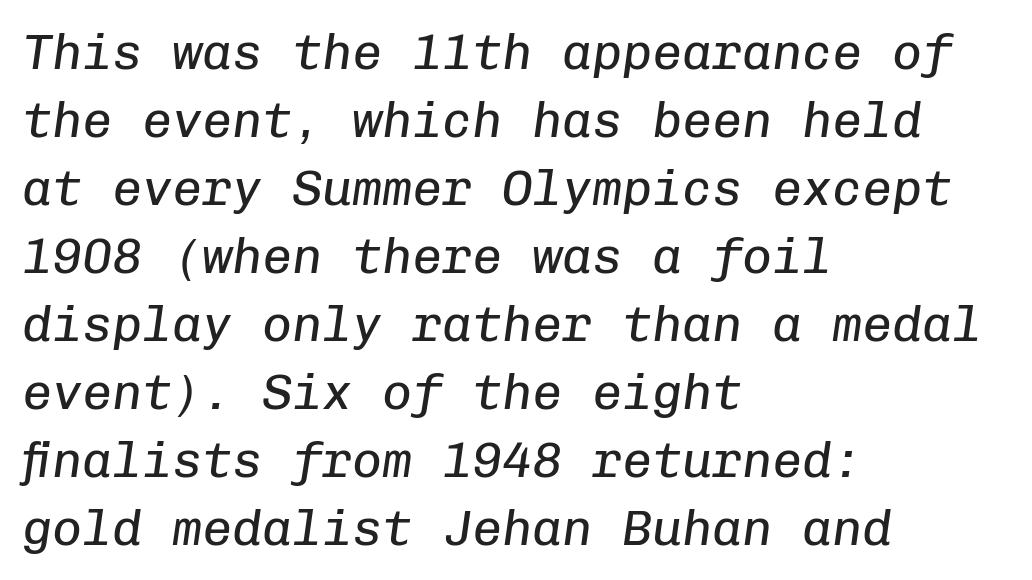
The image shows 50 px regular-weight type, italic (leaning right), monospaced; set left-aligned, normal line spacing (1.36x), normal letter spacing, not underlined; low stroke contrast and a medium x-height.
